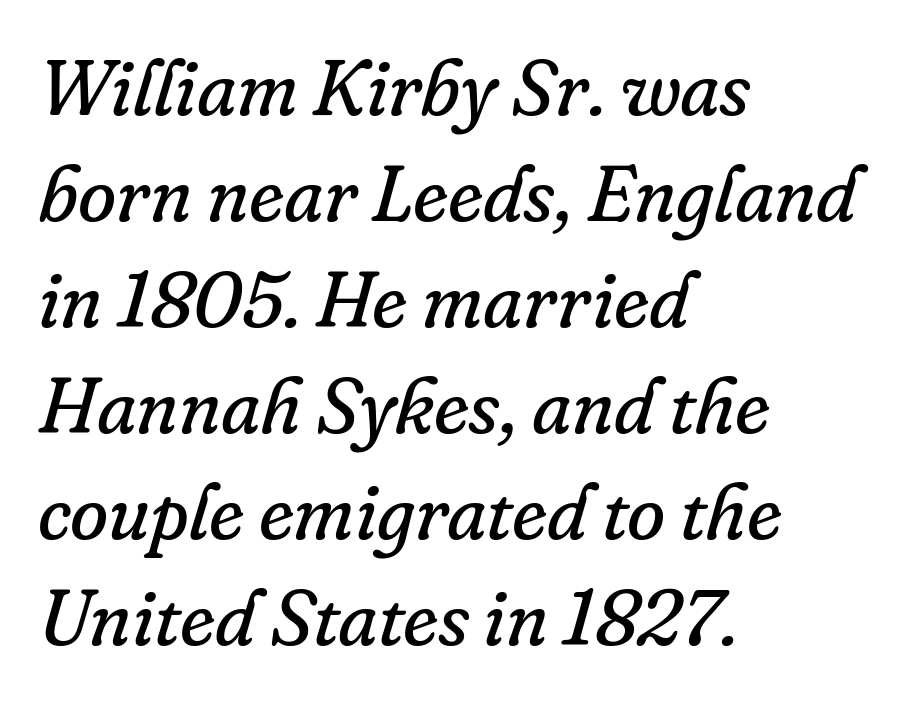
The image shows 78 px regular-weight serif type, italic (leaning right); set left-aligned, normal line spacing (1.36x), normal letter spacing, not underlined; low stroke contrast and a small x-height.
